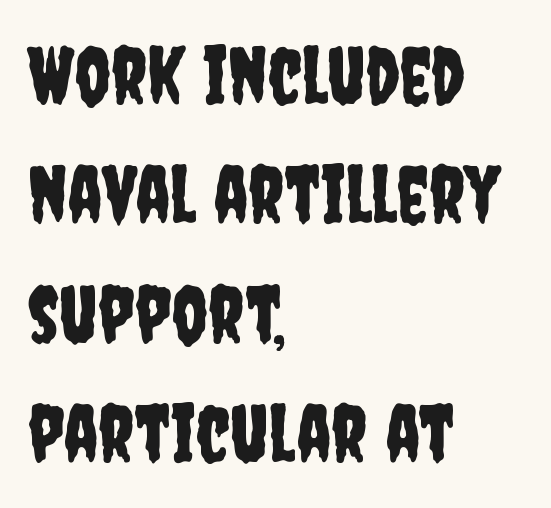
Q: Is the text italic (slanted)? A: No, it is upright.
Q: Is the typeface a serif or a sans-serif typeface? A: Sans-serif.
Q: Is the text underlined? A: No.
Q: How is the paragraph aligned? A: Left-aligned.
Q: Is the spacing between letters normal or unusually wide? A: Normal.
Q: Is the spacing between lines tight, normal or loose? A: Normal.
Q: Width (condensed, normal, or wide)? A: Condensed.
Q: Stroke contrast? A: Low.
Q: x-height? A: Large.
Q: Monospaced? A: No.
